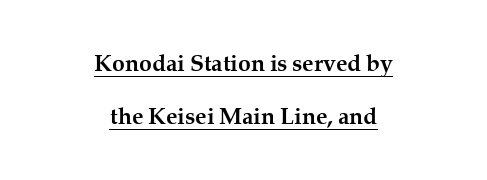
Rows of type keep a wide berth in the vertical direction. Heavy, bold letterforms. A continuous stroke trails under the words, as in a hyperlink. The lines in this sample share a center point and differ in where they start and stop. Italic: no, the glyphs are upright roman. Standard letterfit; no display-style spreading of the glyphs.
